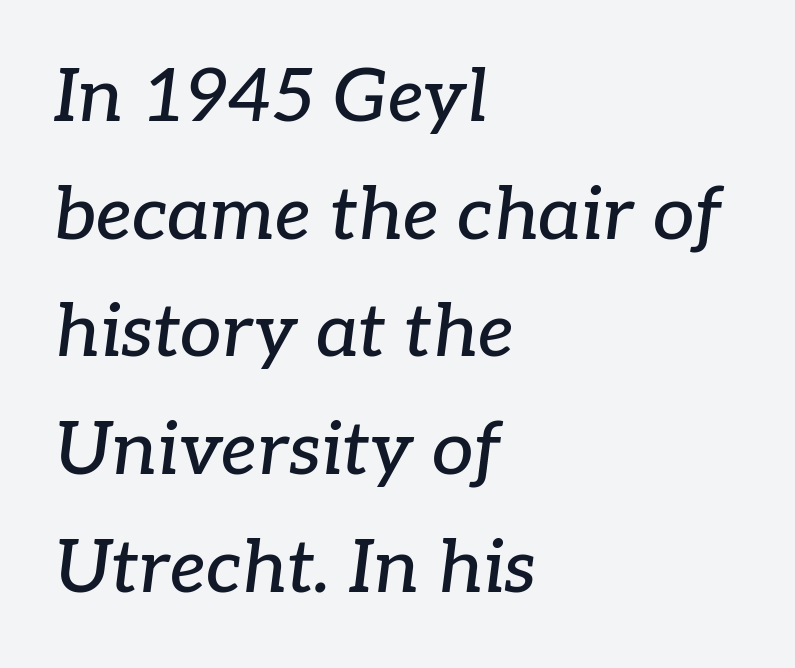
Q: Is the text italic (slanted)? A: Yes, it leans right by about 7 degrees.
Q: Is the typeface a serif or a sans-serif typeface? A: Serif.
Q: Is the text underlined? A: No.
Q: How is the paragraph aligned? A: Left-aligned.
Q: Is the spacing between letters normal or unusually wide? A: Normal.
Q: Is the spacing between lines tight, normal or loose? A: Normal.
Q: Width (condensed, normal, or wide)? A: Normal.
Q: Stroke contrast? A: Low.
Q: x-height? A: Medium.
Q: Monospaced? A: No.
